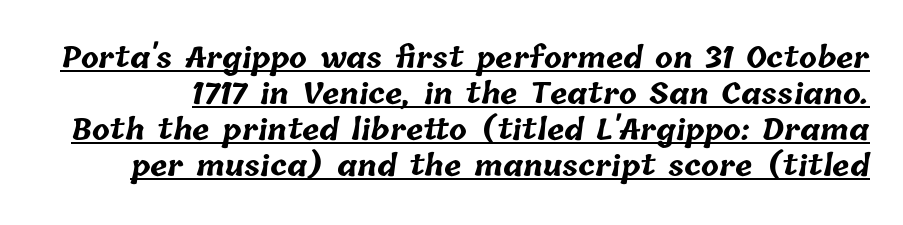
{"bold": "yes", "weight": "bold", "width": "normal", "stroke_contrast": "low", "x_height": "medium", "monospaced": "no", "underline": "yes", "line_spacing_ratio": 1.24, "letter_spacing": "normal", "letter_spacing_em": 0.0, "glyph_px": 29}
